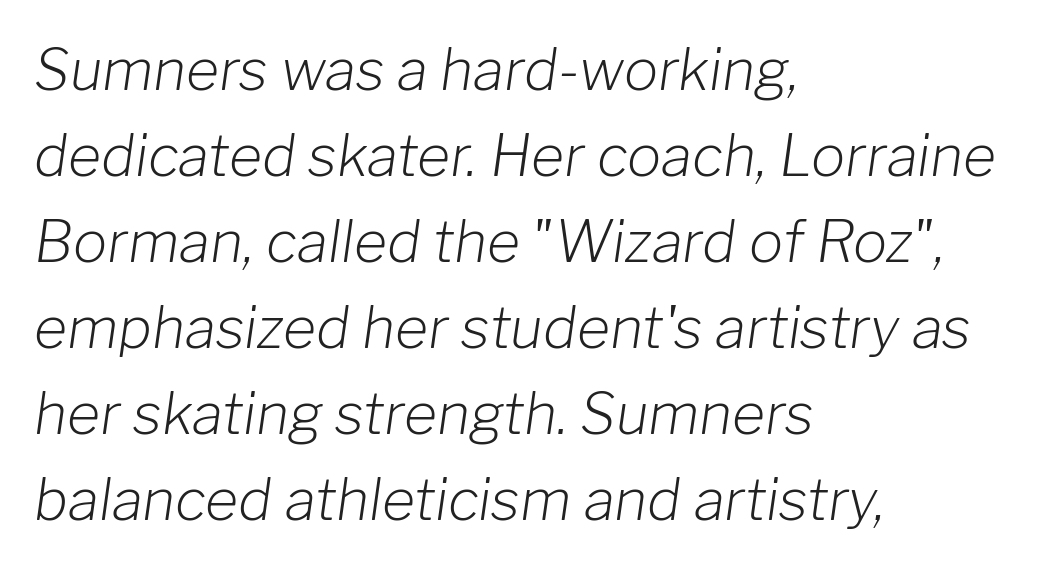
Q: Is the text bold? A: No.
Q: Is the text italic (slanted)? A: Yes, it leans right by about 8 degrees.
Q: Is the text underlined? A: No.
Q: How is the paragraph aligned? A: Left-aligned.
Q: Is the spacing between letters normal or unusually wide? A: Normal.
Q: Is the spacing between lines tight, normal or loose? A: Normal.
Q: Width (condensed, normal, or wide)? A: Normal.
Q: Stroke contrast? A: Low.
Q: x-height? A: Medium.
Q: Monospaced? A: No.
